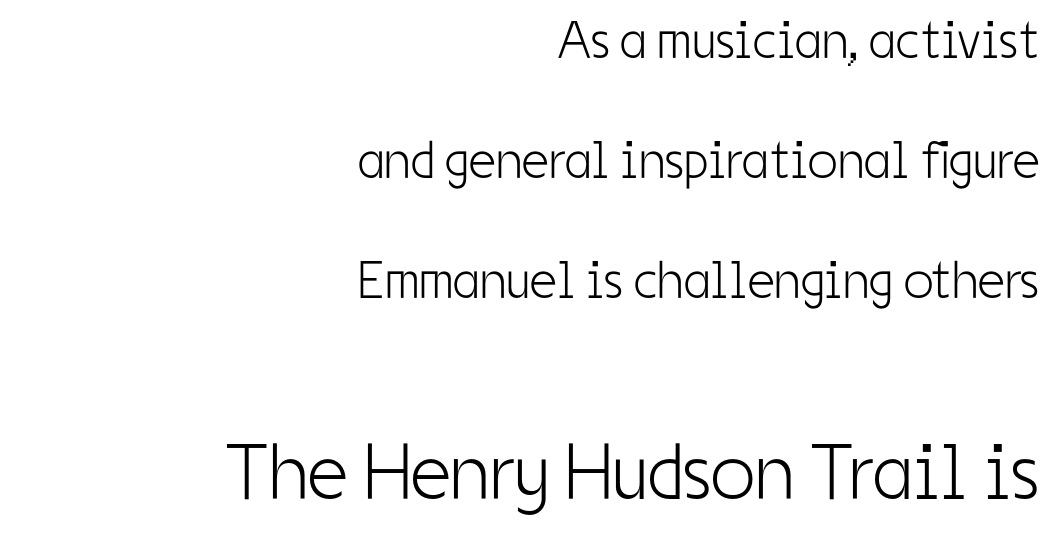
The image shows 79 px light, condensed sans-serif type, upright; set right-aligned, loose line spacing (2.26x), normal letter spacing, not underlined; the second (bottom) block is 1.49x larger; low stroke contrast and a medium x-height.
